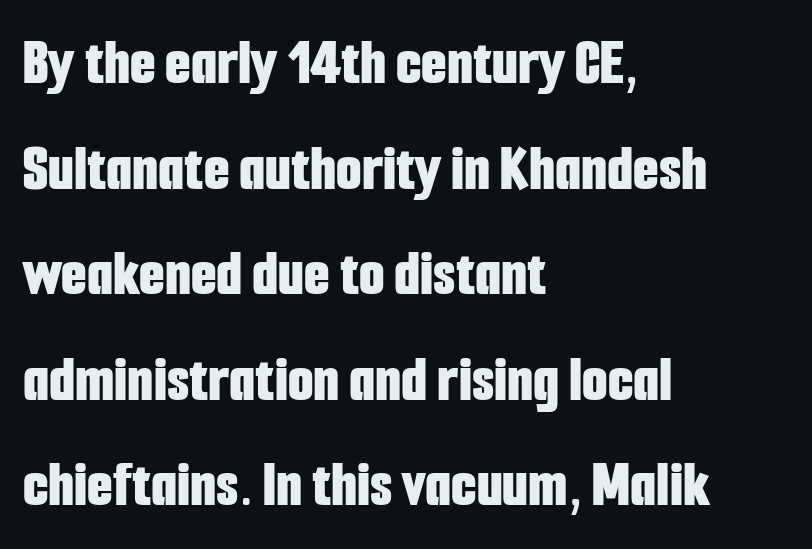
{"serif": "no", "italic": "no", "bold": "yes", "weight": "bold", "width": "condensed", "stroke_contrast": "low", "x_height": "medium", "monospaced": "no", "underline": "no", "align": "left", "line_spacing": "normal", "line_spacing_ratio": 1.6, "letter_spacing": "normal", "letter_spacing_em": 0.0, "glyph_px": 66}
